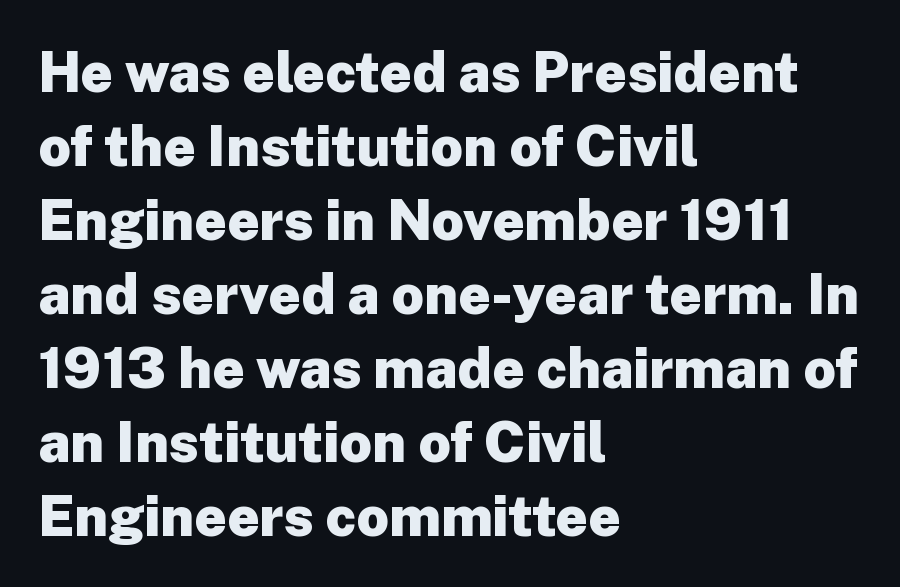
{"serif": "no", "italic": "no", "bold": "yes", "weight": "heavy", "width": "normal", "stroke_contrast": "low", "x_height": "medium", "monospaced": "no", "underline": "no", "align": "left", "line_spacing": "normal", "line_spacing_ratio": 1.32, "letter_spacing": "normal", "letter_spacing_em": 0.0, "glyph_px": 56}
